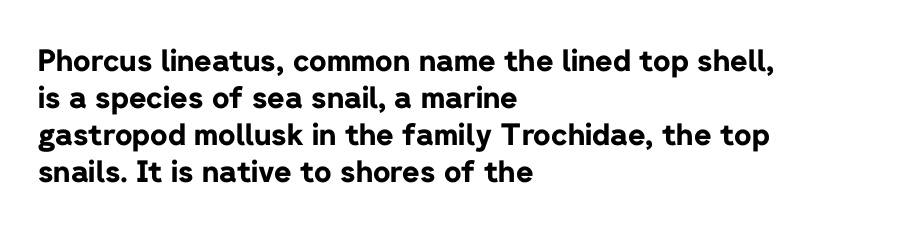
{"serif": "no", "italic": "no", "bold": "yes", "weight": "bold", "width": "normal", "stroke_contrast": "low", "x_height": "medium", "monospaced": "no", "underline": "no", "align": "left", "line_spacing_ratio": 1.23, "letter_spacing": "normal", "letter_spacing_em": 0.0, "glyph_px": 30}
